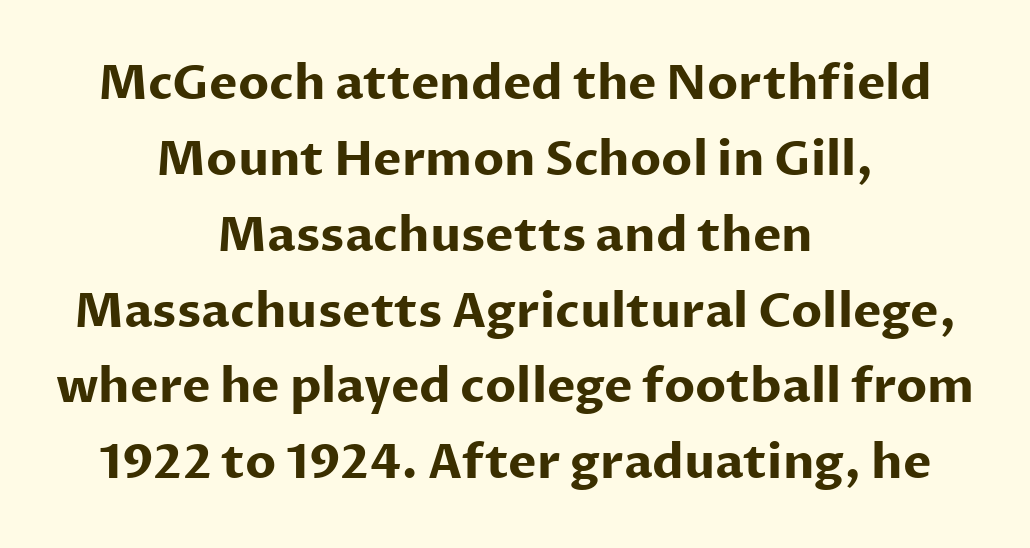
{"serif": "no", "italic": "no", "bold": "yes", "weight": "bold", "width": "normal", "stroke_contrast": "low", "x_height": "medium", "monospaced": "no", "underline": "no", "align": "center", "line_spacing": "normal", "line_spacing_ratio": 1.58, "letter_spacing": "normal", "letter_spacing_em": 0.0, "glyph_px": 48}
